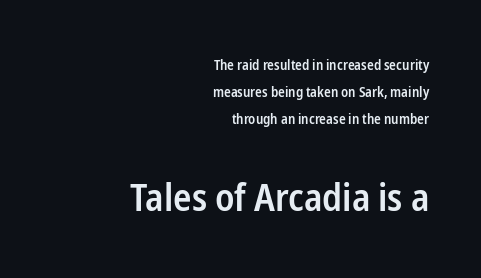
The emphasis by scale lands on block number two, below. Interline gaps are noticeably wide in this sample. Spacing between characters is what you'd get straight out of the box. Designer's note — italics off, roman on.
